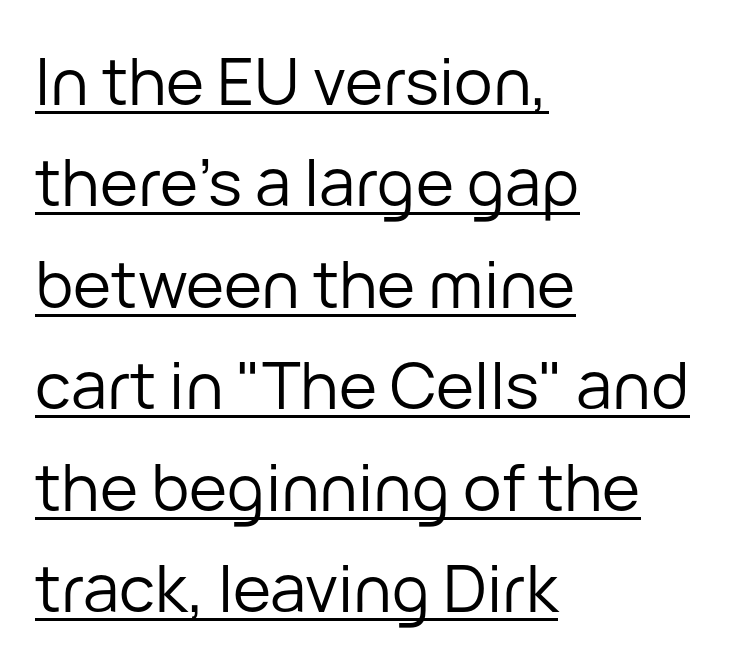
All the whitespace from short lines collects on the right. Compared with typical paragraphs, the rows here are spaced about the same. Posture: straight, roman, zero tilt. A typesetter would call this proportional, since set widths differ per character.
